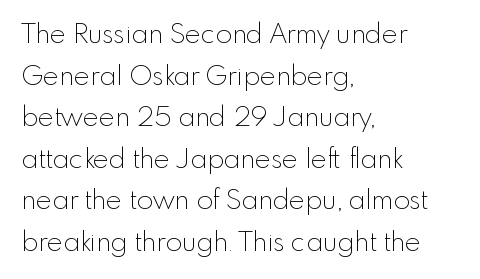
The image shows 27 px text type, upright; set left-aligned, normal line spacing (1.54x), normal letter spacing, not underlined.
